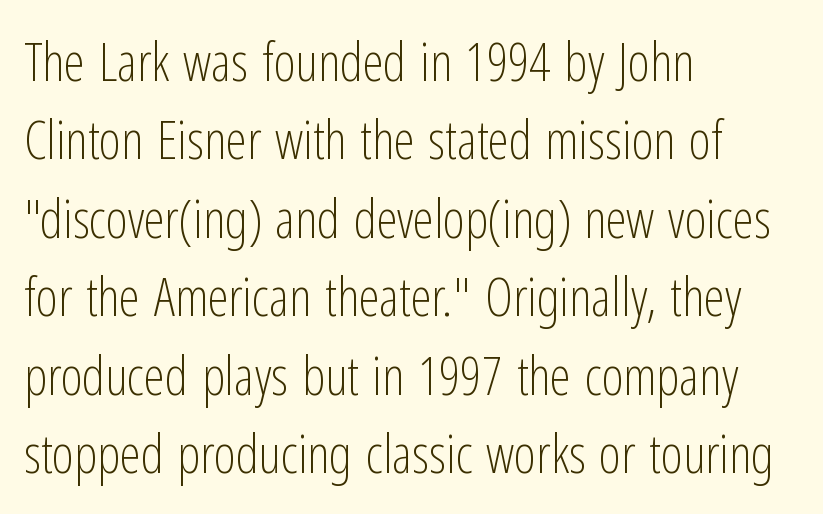
The image shows 53 px light, condensed sans-serif type, upright; set left-aligned, normal line spacing (1.48x), normal letter spacing, not underlined; low stroke contrast and a medium x-height.
